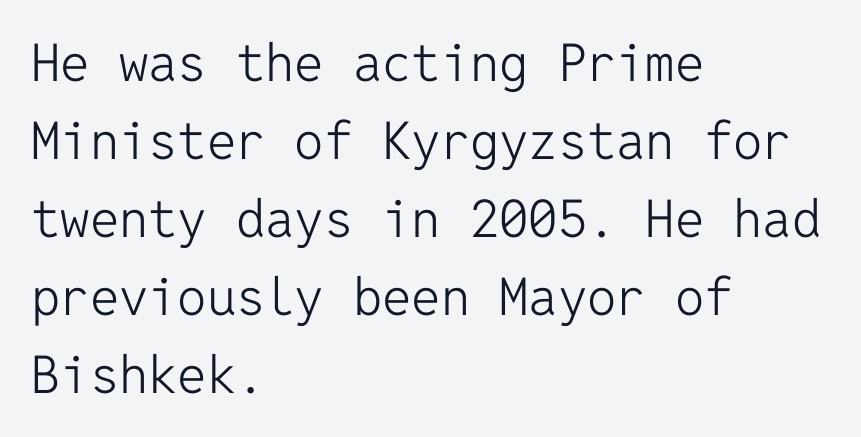
The image shows 52 px light sans-serif type, upright, monospaced; set left-aligned, normal line spacing (1.5x), normal letter spacing, not underlined; low stroke contrast and a medium x-height.
